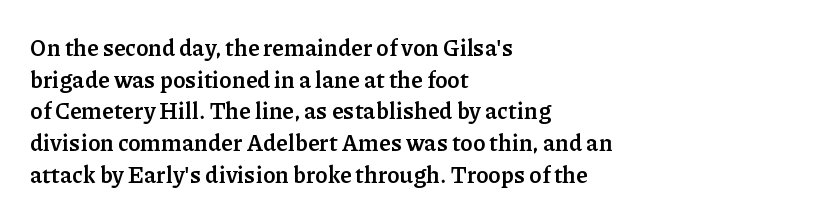
The lines are quadded left. Regular leading. Nothing unusual about the tracking: characters are spaced as the font intends. The font is running at its bold setting. Tall strokes in this sample are plumb rather than angled.
